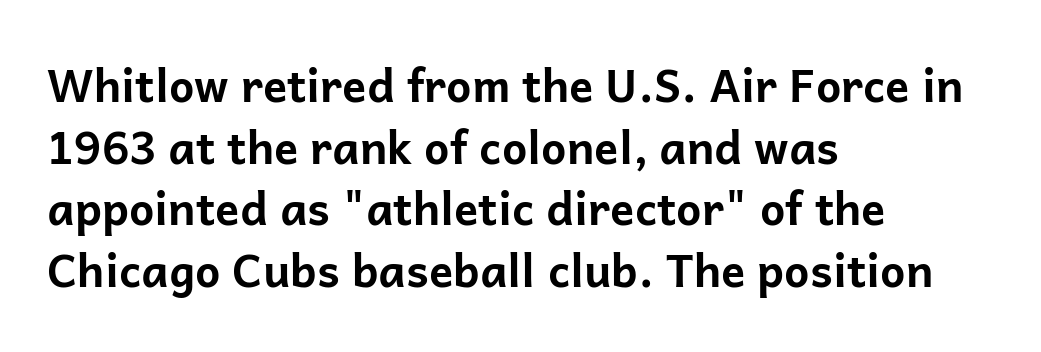
Vertical spacing — default. Students, this is bold: see how much ink each stroke carries. Quick note: not italic, upright. Horizontally, the lines are justified to the leading edge only.
